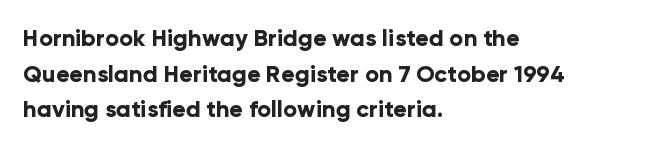
{"italic": "no", "bold": "yes", "underline": "no", "align": "left", "line_spacing": "normal", "line_spacing_ratio": 1.55, "letter_spacing": "normal", "letter_spacing_em": 0.0, "glyph_px": 23}
